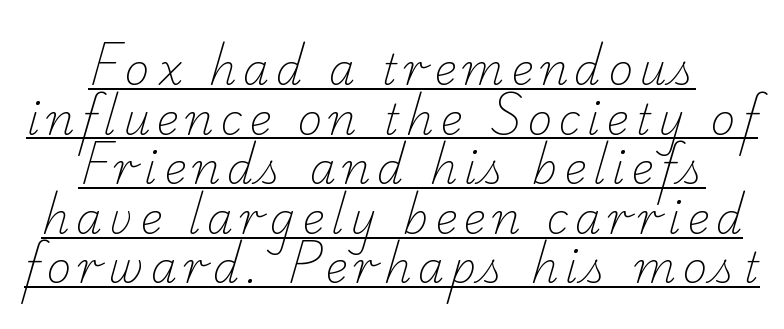
{"serif": "yes", "bold": "no", "weight": "light", "width": "normal", "stroke_contrast": "low", "x_height": "small", "monospaced": "no", "underline": "yes", "line_spacing_ratio": 1.18, "glyph_px": 42}
